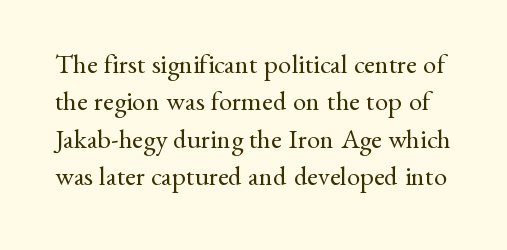
The image shows 27 px text type, upright; set normal line spacing (1.38x), normal letter spacing, not underlined.
